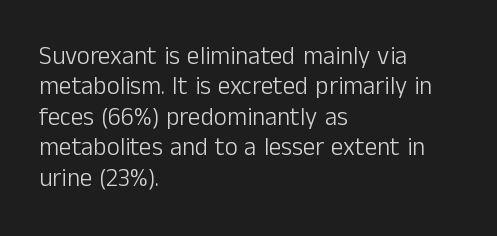
The image shows 25 px text type, upright; set left-aligned, line spacing 1.22x, normal letter spacing, not underlined.
